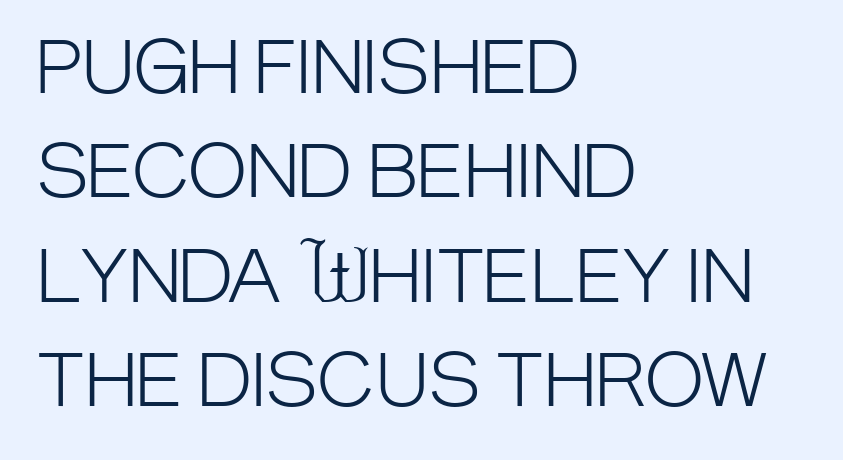
Q: Is the text bold? A: No.
Q: Is the text italic (slanted)? A: No, it is upright.
Q: Is the typeface a serif or a sans-serif typeface? A: Sans-serif.
Q: Is the text underlined? A: No.
Q: How is the paragraph aligned? A: Left-aligned.
Q: Is the spacing between letters normal or unusually wide? A: Normal.
Q: Is the spacing between lines tight, normal or loose? A: Normal.
Q: Width (condensed, normal, or wide)? A: Condensed.
Q: Stroke contrast? A: Low.
Q: x-height? A: Large.
Q: Monospaced? A: No.
